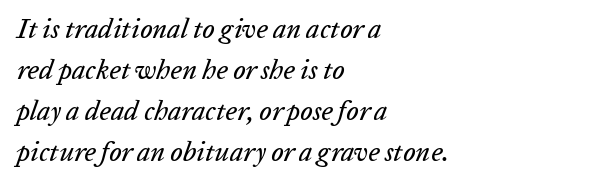
The image shows 27 px text type, italic (leaning right); set left-aligned, normal line spacing (1.52x), normal letter spacing, not underlined.
